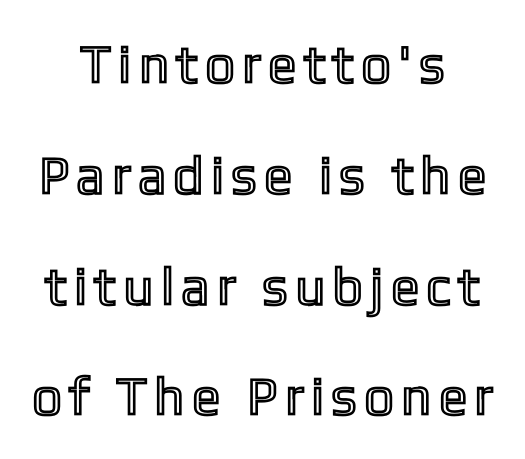
The image shows 53 px condensed type, upright; set centered, loose line spacing (2.09x), unusually wide letter spacing (+0.21 em), not underlined; a medium x-height.
